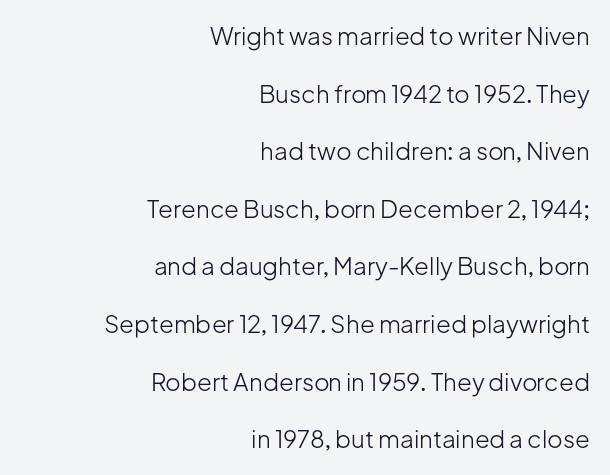
Honestly, there is no underline to notice here at all. A typesetter would mark this as roman, not italic. Honestly, the rows look like they've been pulled way apart. In CSS terms this would be text-align: right. The passage shown is not bold in any degree.
